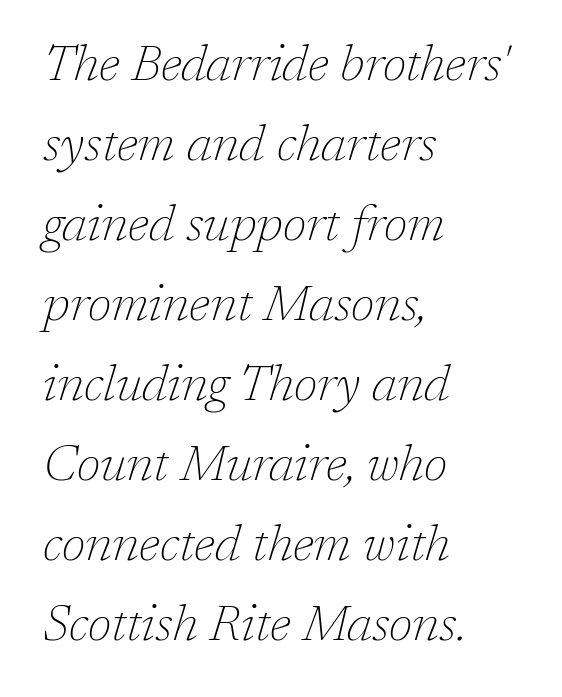
Q: Is the text bold? A: No.
Q: Is the text italic (slanted)? A: Yes, it leans right by about 17 degrees.
Q: Is the typeface a serif or a sans-serif typeface? A: Serif.
Q: Is the text underlined? A: No.
Q: How is the paragraph aligned? A: Left-aligned.
Q: Is the spacing between letters normal or unusually wide? A: Normal.
Q: Is the spacing between lines tight, normal or loose? A: Normal.
Q: Width (condensed, normal, or wide)? A: Normal.
Q: Stroke contrast? A: Low.
Q: x-height? A: Medium.
Q: Monospaced? A: No.
